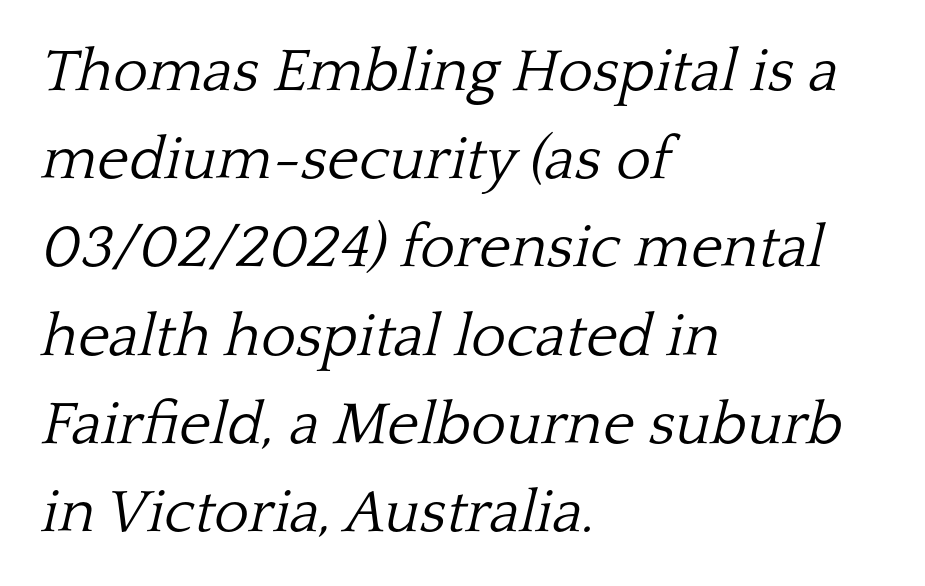
Q: Is the text bold? A: No.
Q: Is the text italic (slanted)? A: Yes, it leans right by about 13 degrees.
Q: Is the typeface a serif or a sans-serif typeface? A: Serif.
Q: Is the text underlined? A: No.
Q: How is the paragraph aligned? A: Left-aligned.
Q: Is the spacing between letters normal or unusually wide? A: Normal.
Q: Is the spacing between lines tight, normal or loose? A: Normal.
Q: Width (condensed, normal, or wide)? A: Normal.
Q: Stroke contrast? A: Low.
Q: x-height? A: Medium.
Q: Monospaced? A: No.
